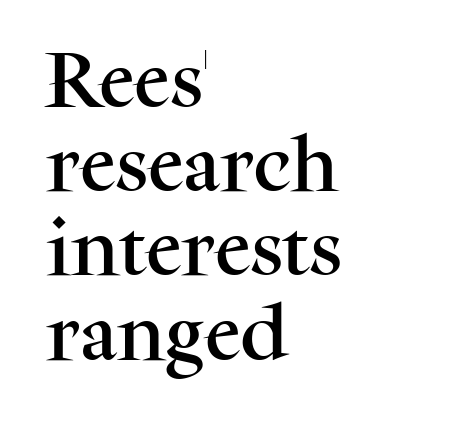
The image shows 61 px serif type, upright; set left-aligned, normal line spacing (1.38x), normal letter spacing, not underlined; medium stroke contrast and a medium x-height.
